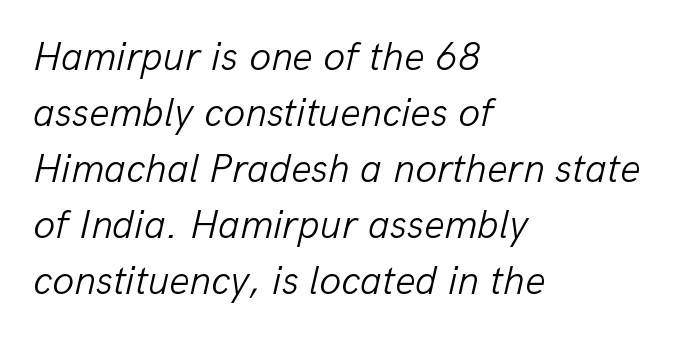
The tracking reads as untouched default to a designer's eye. The designer left line spacing at the default. Notice how the passage keeps a crisp vertical edge on the left only. Slanted lettering throughout. Rule under the text: the space is simply empty.
